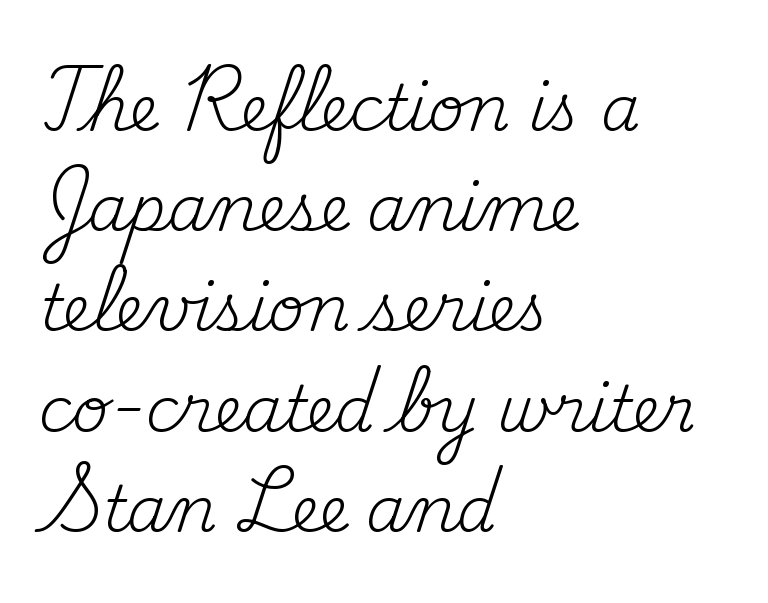
The typesetting does not lean heavy: it is not bold. The ragged edge is on the right, which tells us the setting is flush left. Observe the ordinary spacing: letters are neighbours, not strangers. Compared with typical paragraphs, the rows here are spaced about the same.
